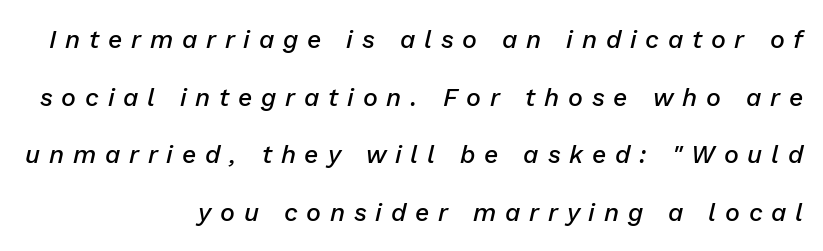
These lines were composed using italics. These words are printed semibold, heavier than regular yet not bold. The setting favours the right margin, as signatures and pull-quotes sometimes do. Unmarked baselines from the first word to the last. The face used here is rendered with a markedly widened letterfit. The leading is generous, giving the passage an open texture.
